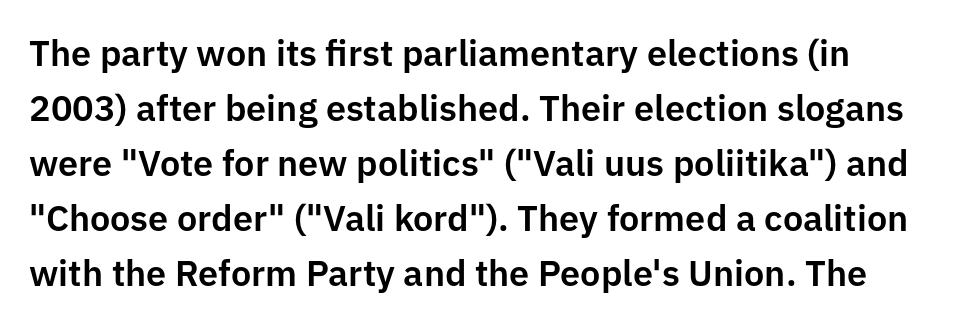
{"serif": "no", "italic": "no", "width": "normal", "stroke_contrast": "low", "x_height": "medium", "monospaced": "no", "underline": "no", "line_spacing": "normal", "line_spacing_ratio": 1.53, "letter_spacing": "normal", "letter_spacing_em": 0.0, "glyph_px": 36}
